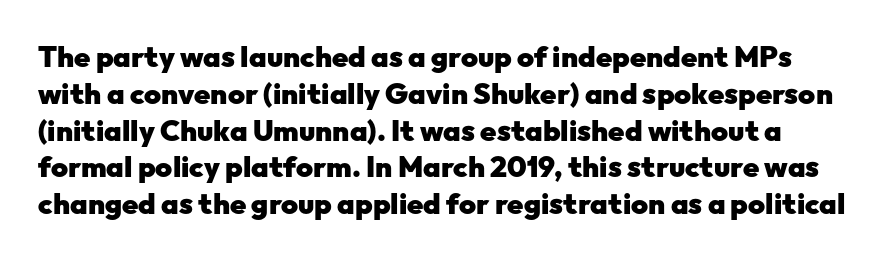
{"serif": "no", "italic": "no", "bold": "yes", "weight": "heavy", "width": "normal", "stroke_contrast": "low", "x_height": "medium", "monospaced": "no", "underline": "no", "line_spacing": "normal", "line_spacing_ratio": 1.27, "letter_spacing": "normal", "letter_spacing_em": 0.0, "glyph_px": 29}
